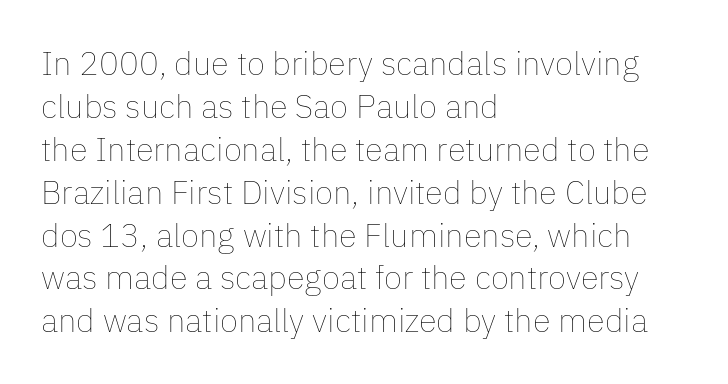
Q: Is the text bold? A: No.
Q: Is the text italic (slanted)? A: No, it is upright.
Q: Is the text underlined? A: No.
Q: How is the paragraph aligned? A: Left-aligned.
Q: Is the spacing between letters normal or unusually wide? A: Normal.
Q: Is the spacing between lines tight, normal or loose? A: Normal.
Q: Width (condensed, normal, or wide)? A: Normal.
Q: Stroke contrast? A: Low.
Q: x-height? A: Medium.
Q: Monospaced? A: No.
